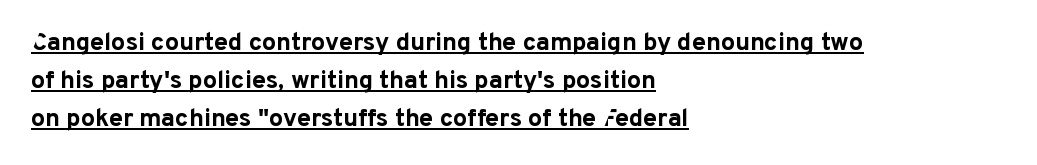
Q: Is the text bold? A: Yes.
Q: Is the text italic (slanted)? A: No, it is upright.
Q: Is the text underlined? A: Yes.
Q: How is the paragraph aligned? A: Left-aligned.
Q: Is the spacing between letters normal or unusually wide? A: Normal.
Q: Is the spacing between lines tight, normal or loose? A: Normal.
